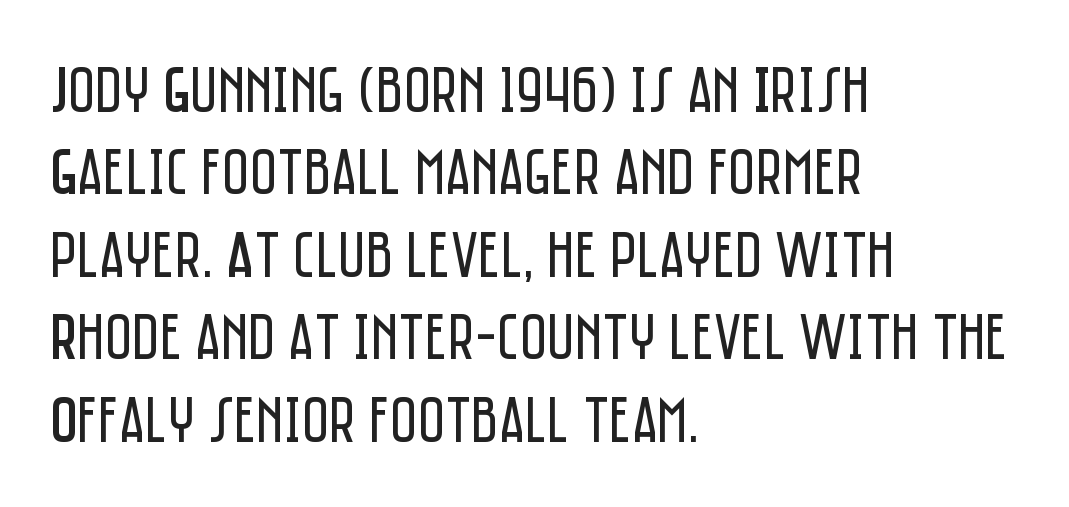
{"serif": "no", "italic": "no", "bold": "no", "weight": "regular", "width": "condensed", "stroke_contrast": "low", "x_height": "large", "monospaced": "no", "underline": "no", "align": "left", "line_spacing": "normal", "line_spacing_ratio": 1.25, "letter_spacing": "normal", "letter_spacing_em": 0.0, "glyph_px": 66}
